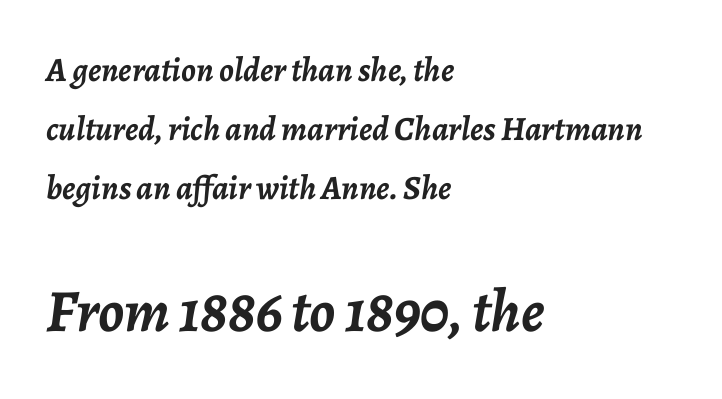
{"italic": "yes", "lean": "right", "slant_degrees": 7, "bold": "yes", "weight": "semibold", "width": "normal", "stroke_contrast": "low", "x_height": "medium", "monospaced": "no", "underline": "no", "align": "left", "line_spacing_ratio": 1.73, "letter_spacing": "normal", "letter_spacing_em": 0.0, "larger_block": "second", "size_ratio": 1.76, "glyph_px": 60}
